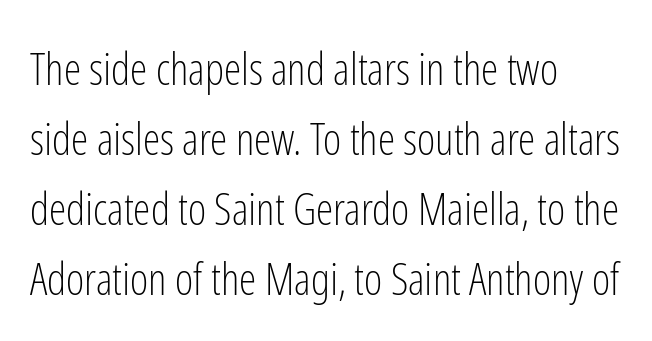
{"serif": "no", "italic": "no", "bold": "no", "weight": "light", "width": "condensed", "stroke_contrast": "low", "x_height": "medium", "monospaced": "no", "underline": "no", "align": "left", "line_spacing": "normal", "line_spacing_ratio": 1.59, "letter_spacing": "normal", "letter_spacing_em": 0.0, "glyph_px": 44}
